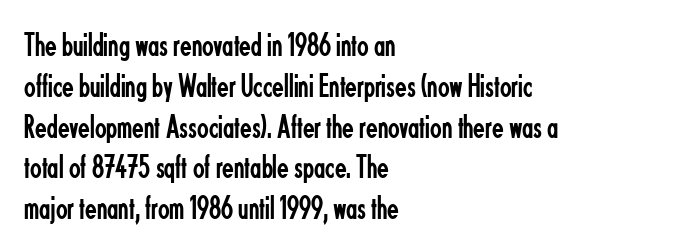
Horizontal alignment here is leftward, the default for most running prose. Summary of weight: not heavy and not bold. The horizontal fit of the characters is conventional and even. Stroke terminals: plain, sans-serif.
